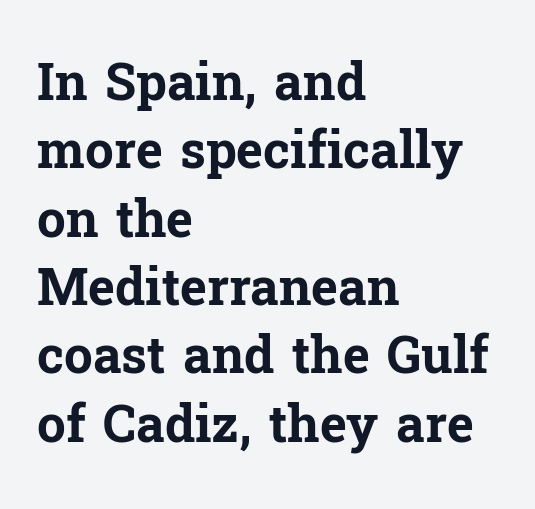
This rendering leaves character spacing at its baseline value. The area under the type is left untouched. Weight check: bold — yes, fully. The setting favours the left margin, as ordinary paragraphs usually do.
